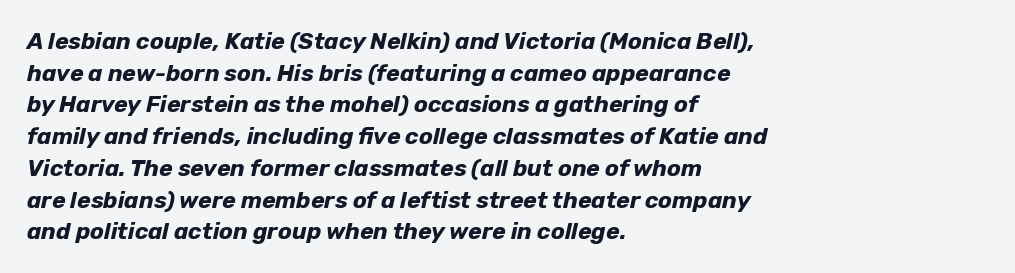
The image shows 23 px bold type, italic (leaning right); set left-aligned, normal line spacing (1.38x), normal letter spacing, not underlined.
